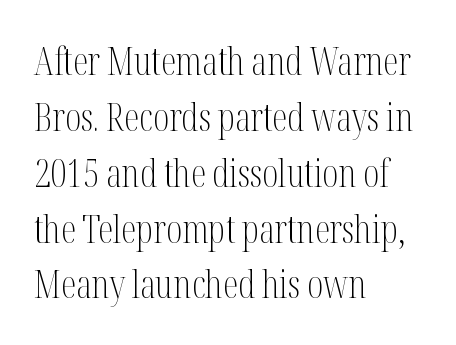
The image shows 38 px light, condensed serif type, upright; set left-aligned, normal line spacing (1.47x), normal letter spacing, not underlined; medium stroke contrast and a medium x-height.
